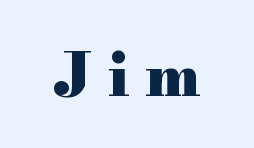
Q: Is the text bold? A: Yes.
Q: Is the text italic (slanted)? A: No, it is upright.
Q: Is the typeface a serif or a sans-serif typeface? A: Serif.
Q: Is the text underlined? A: No.
Q: How is the paragraph aligned? A: Centered.
Q: Is the spacing between letters normal or unusually wide? A: Unusually wide.
Q: Width (condensed, normal, or wide)? A: Wide.
Q: Stroke contrast? A: High.
Q: x-height? A: Small.
Q: Monospaced? A: No.
